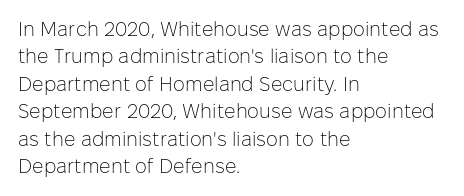
{"italic": "no", "bold": "no", "underline": "no", "align": "left", "line_spacing": "normal", "line_spacing_ratio": 1.37, "letter_spacing": "normal", "letter_spacing_em": 0.0, "glyph_px": 20}
